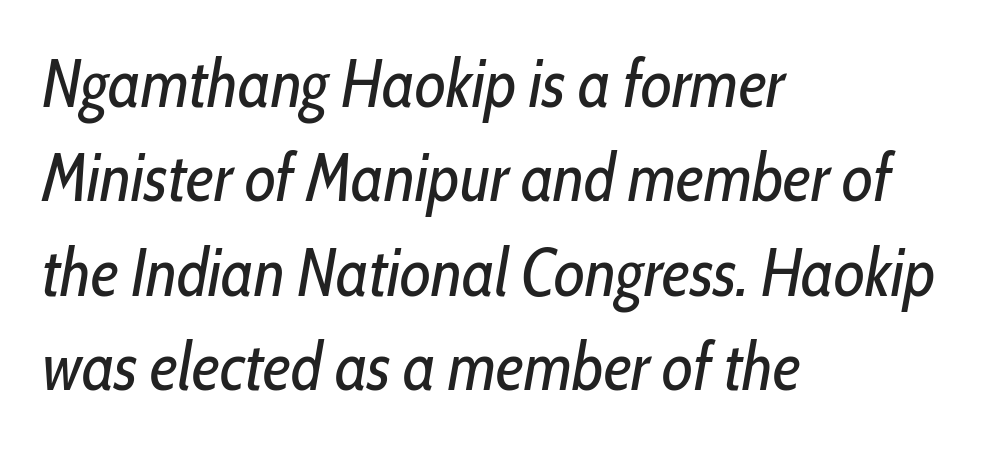
Q: Is the text bold? A: No.
Q: Is the text italic (slanted)? A: Yes, it leans right by about 10 degrees.
Q: Is the text underlined? A: No.
Q: How is the paragraph aligned? A: Left-aligned.
Q: Is the spacing between letters normal or unusually wide? A: Normal.
Q: Is the spacing between lines tight, normal or loose? A: Normal.
Q: Width (condensed, normal, or wide)? A: Condensed.
Q: Stroke contrast? A: Low.
Q: x-height? A: Medium.
Q: Monospaced? A: No.
